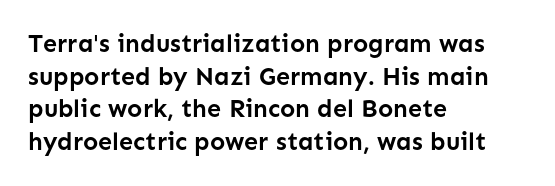
The image shows 25 px bold type, upright; set left-aligned, normal line spacing (1.31x), normal letter spacing, not underlined.
